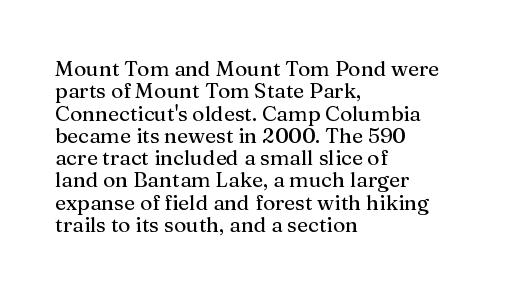
The image shows 21 px text type, upright; set left-aligned, tight line spacing (1.06x), normal letter spacing, not underlined.
